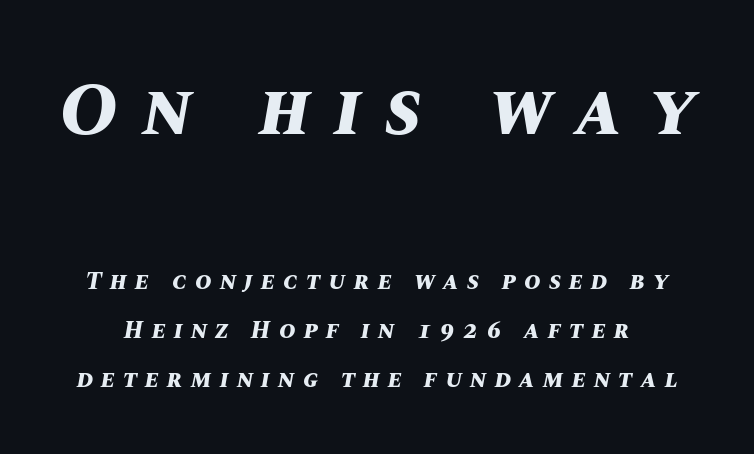
{"italic": "yes", "lean": "right", "slant_degrees": 10, "bold": "yes", "weight": "bold", "width": "normal", "stroke_contrast": "medium", "x_height": "large", "monospaced": "no", "underline": "no", "line_spacing": "loose", "line_spacing_ratio": 1.97, "letter_spacing": "wide", "letter_spacing_em": 0.33, "larger_block": "first", "size_ratio": 3.0, "glyph_px": 75}
